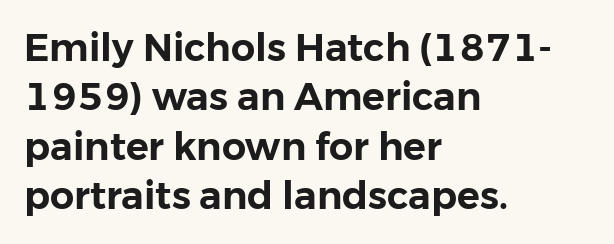
Lines of text with bare space underneath. Ordinary non-slanted type is in use. Is this a sans? Yes — the strokes have no serifs. Is this a fixed-width face? No — the glyphs have proportional, varying widths. The passage shown stacks its lines at a standard gap. Each word holds together tightly as a unit, with standard inter-letter gaps.
